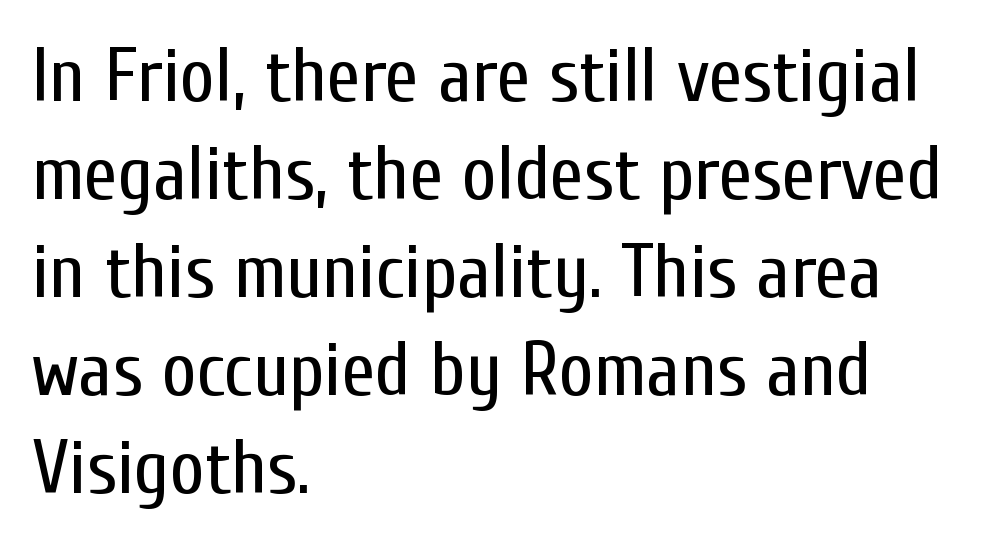
Q: Is the text bold? A: No.
Q: Is the text italic (slanted)? A: No, it is upright.
Q: Is the typeface a serif or a sans-serif typeface? A: Sans-serif.
Q: Is the text underlined? A: No.
Q: How is the paragraph aligned? A: Left-aligned.
Q: Is the spacing between letters normal or unusually wide? A: Normal.
Q: Is the spacing between lines tight, normal or loose? A: Normal.
Q: Width (condensed, normal, or wide)? A: Condensed.
Q: Stroke contrast? A: Low.
Q: x-height? A: Medium.
Q: Monospaced? A: No.
